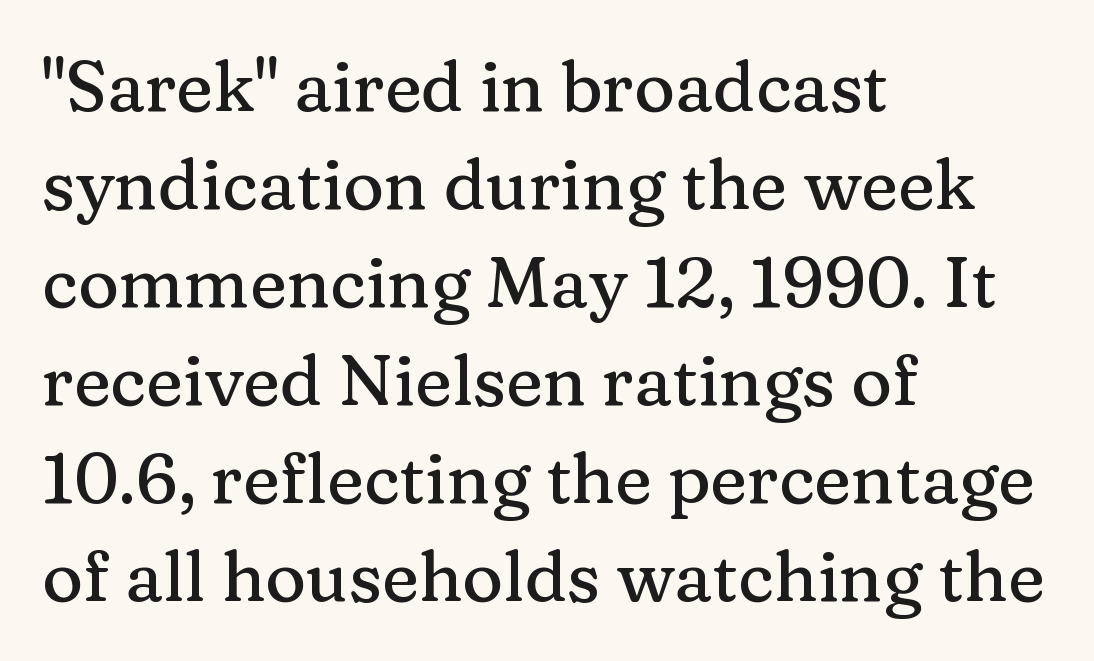
The image shows 70 px serif type, upright; set left-aligned, normal line spacing (1.4x), normal letter spacing, not underlined; medium stroke contrast and a medium x-height.
